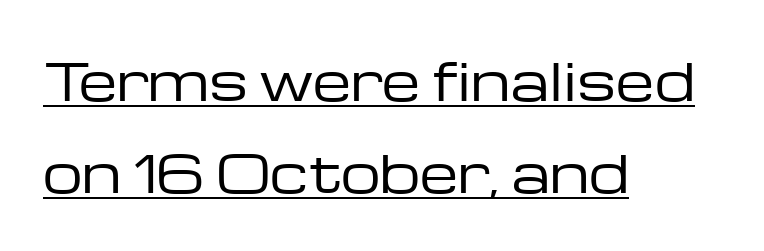
Stems and bowls with no extra thickness — not bold. Check where the strokes stop: nothing finishes them off — pure sans. The rendering anchors every line to the left-hand side. You could call the tracking neutral — neither tight nor loose. The passage shown is underscored from start to finish.
